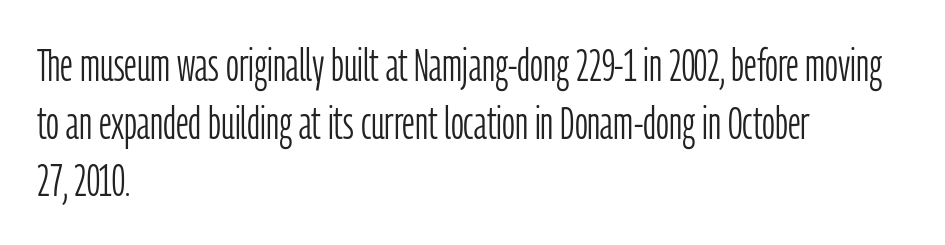
The image shows 45 px light, condensed sans-serif type, upright; set left-aligned, normal line spacing (1.28x), normal letter spacing, not underlined; low stroke contrast and a medium x-height.
